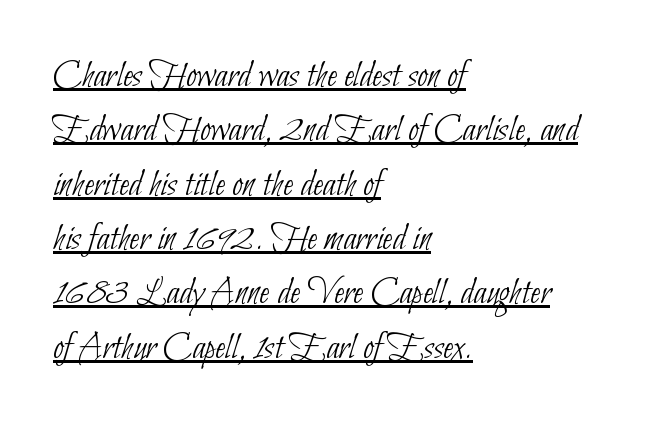
Honestly, the row spacing looks completely unremarkable. The font sits on the lighter half of the weight spectrum, regular included. The compositor pushed each line to the left boundary. Emphasis is given by a line drawn under the lettering. Is this a sans? Yes — the strokes have no serifs. Is this a fixed-width face? No — the glyphs have proportional, varying widths.
